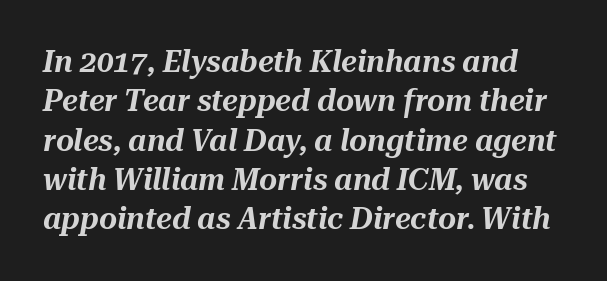
Letter spacing: default. You could not count columns in this text — the font is proportionally spaced. Leading matches the norm, producing a regular column. Italic? Definitely — the glyphs are oblique. Descenders hang freely into open space.
